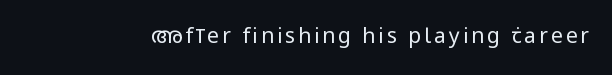
The image shows 21 px text type, upright; set not underlined.
